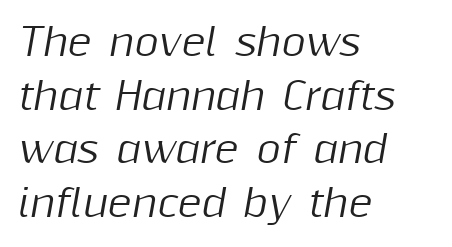
{"italic": "yes", "lean": "right", "slant_degrees": 10, "width": "normal", "stroke_contrast": "medium", "x_height": "medium", "monospaced": "no", "underline": "no", "align": "left", "line_spacing": "normal", "line_spacing_ratio": 1.45, "letter_spacing": "normal", "letter_spacing_em": 0.0, "glyph_px": 37}
